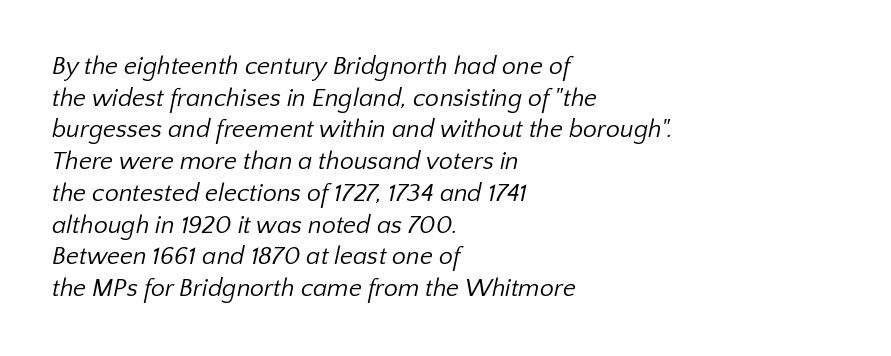
The image shows 25 px text type; set left-aligned, normal line spacing (1.27x), normal letter spacing, not underlined.
